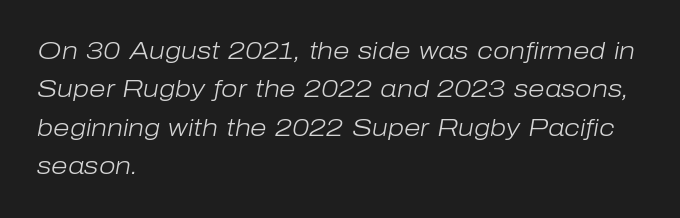
Q: Is the text bold? A: No.
Q: Is the text italic (slanted)? A: Yes, it leans right by about 10 degrees.
Q: Is the text underlined? A: No.
Q: How is the paragraph aligned? A: Left-aligned.
Q: Is the spacing between letters normal or unusually wide? A: Normal.
Q: Is the spacing between lines tight, normal or loose? A: Normal.
